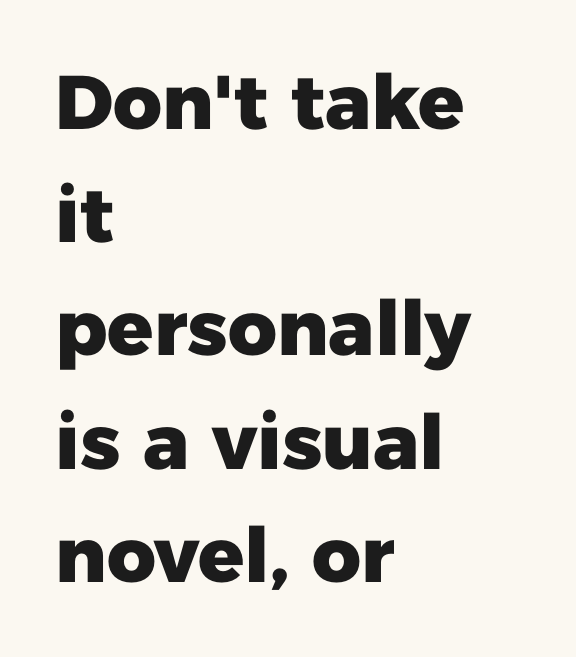
The image shows 76 px heavy sans-serif type, upright; set left-aligned, normal line spacing (1.49x), normal letter spacing, not underlined; low stroke contrast and a medium x-height.
